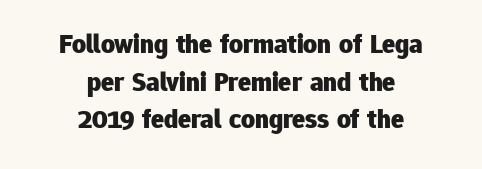
Tall strokes in this sample are plumb rather than angled. Underlining? Definitely not there. Each new line begins a customary step beneath the previous one. I'd describe the lettering as bold — thick and assertive. There is no visible air inserted between adjacent glyphs.
